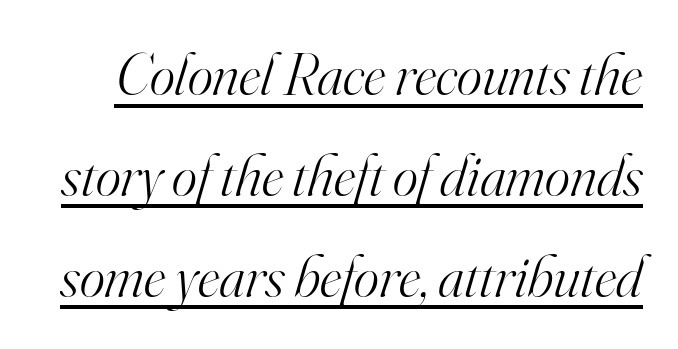
The tracking reads as untouched default to a designer's eye. Note the varied advance widths — an 'i' is clearly narrower than an 'm'. Type style note: has serifs. Summary of weight: not heavy and not bold. An italicized treatment has been applied to the whole sample. What decoration does the sample have? An underline.
